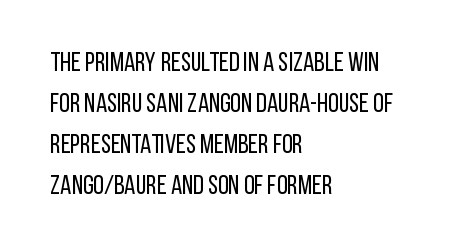
Q: Is the text bold? A: No.
Q: Is the text italic (slanted)? A: No, it is upright.
Q: Is the text underlined? A: No.
Q: How is the paragraph aligned? A: Left-aligned.
Q: Is the spacing between letters normal or unusually wide? A: Normal.
Q: Is the spacing between lines tight, normal or loose? A: Normal.
